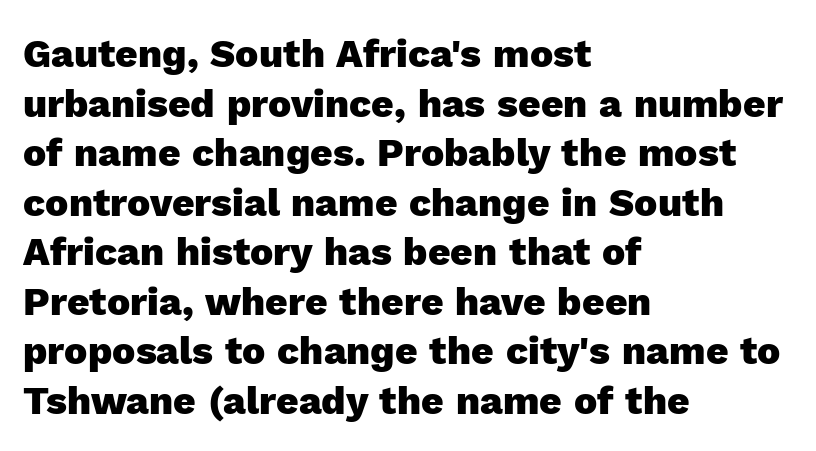
{"serif": "no", "italic": "no", "bold": "yes", "weight": "heavy", "width": "normal", "x_height": "medium", "monospaced": "no", "underline": "no", "align": "left", "line_spacing": "normal", "line_spacing_ratio": 1.27, "letter_spacing": "normal", "letter_spacing_em": 0.0, "glyph_px": 39}
